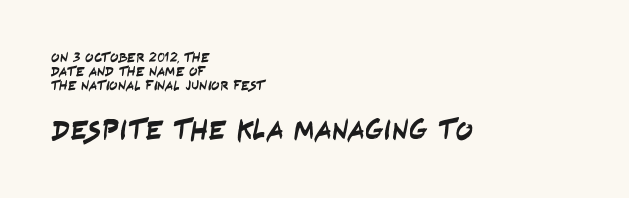
Q: Is the typeface a serif or a sans-serif typeface? A: Sans-serif.
Q: Is the text underlined? A: No.
Q: How is the paragraph aligned? A: Left-aligned.
Q: Is the spacing between letters normal or unusually wide? A: Normal.
Q: Is the spacing between lines tight, normal or loose? A: Tight.
Q: Which block of text is set in a larger size, the first (top) or the second (bottom)? A: The second (bottom) one.
Q: Width (condensed, normal, or wide)? A: Condensed.
Q: Stroke contrast? A: Low.
Q: x-height? A: Large.
Q: Monospaced? A: No.
